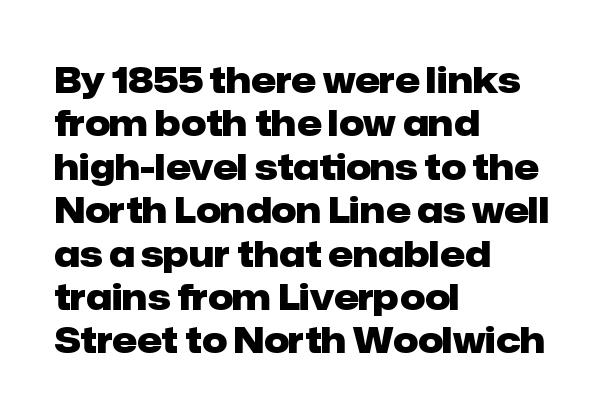
The typesetting leans heavy: a genuine bold. Left-aligned paragraph, ragged on the right. How are the letters spaced? Ordinarily, with no added tracking. Each letter's strokes conclude bluntly, with no projecting serifs. Quick note: underline off.
